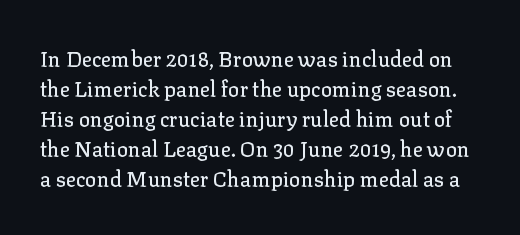
The image shows 21 px text type, upright; set normal line spacing (1.43x), normal letter spacing, not underlined.
